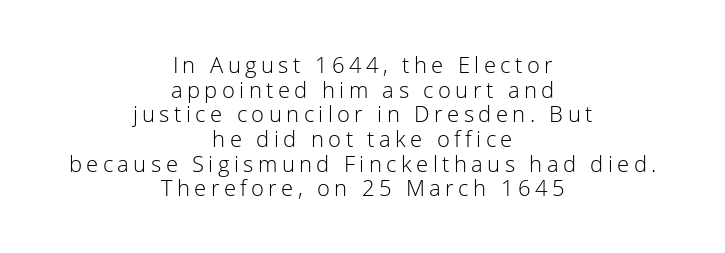
Q: Is the text bold? A: No.
Q: Is the text italic (slanted)? A: No, it is upright.
Q: Is the text underlined? A: No.
Q: How is the paragraph aligned? A: Centered.
Q: Is the spacing between letters normal or unusually wide? A: Unusually wide.
Q: Is the spacing between lines tight, normal or loose? A: Tight.
